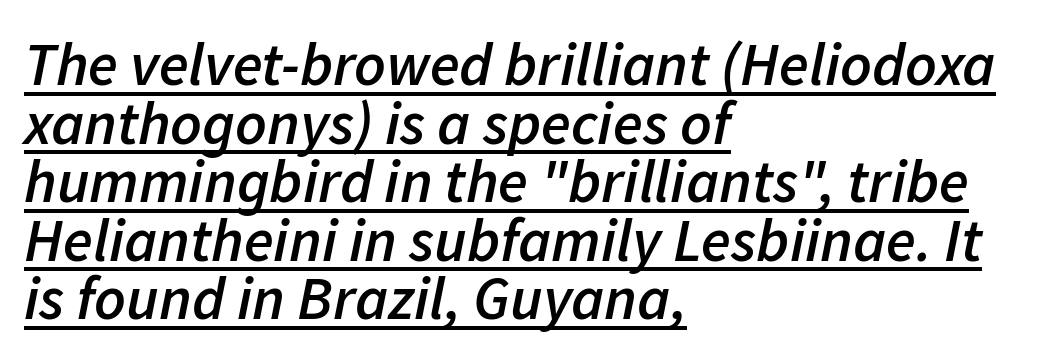
The image shows 61 px semibold type, italic (leaning right); set left-aligned, tight line spacing (0.96x), normal letter spacing, underlined; low stroke contrast and a medium x-height.
